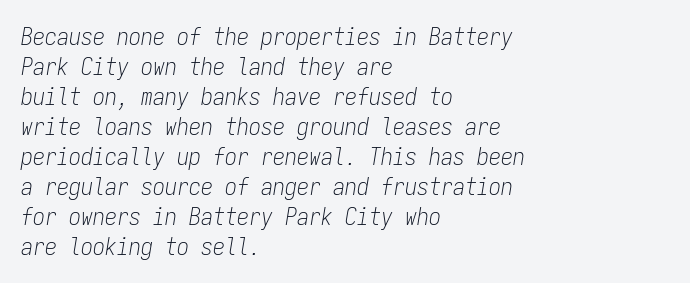
Check under the words: just untouched page. Compared with ordinary roman type, these characters are visibly tilted. One glance says typical: line gaps are just what's usual. Weight: in the light-to-regular range. Left-aligned paragraph, ragged on the right.
